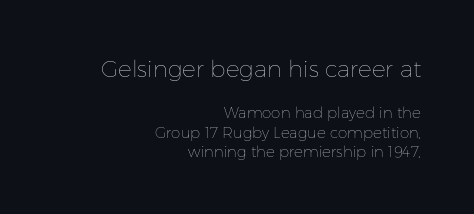
Heaviness? Minimal to ordinary, like unemphasized prose. Leading matches the norm, producing a regular column. Quick note: underline off. What stands out about the letter spacing? Nothing — it is the standard amount. Does the copy run flush right? Yes — the right margin is perfectly even. A roman cut, with each character standing at attention.
